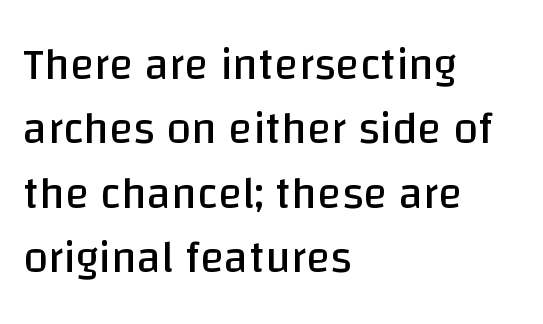
Q: Is the text bold? A: No.
Q: Is the text italic (slanted)? A: No, it is upright.
Q: Is the typeface a serif or a sans-serif typeface? A: Sans-serif.
Q: Is the text underlined? A: No.
Q: How is the paragraph aligned? A: Left-aligned.
Q: Is the spacing between letters normal or unusually wide? A: Normal.
Q: Is the spacing between lines tight, normal or loose? A: Normal.
Q: Width (condensed, normal, or wide)? A: Normal.
Q: Stroke contrast? A: Low.
Q: x-height? A: Large.
Q: Monospaced? A: No.
